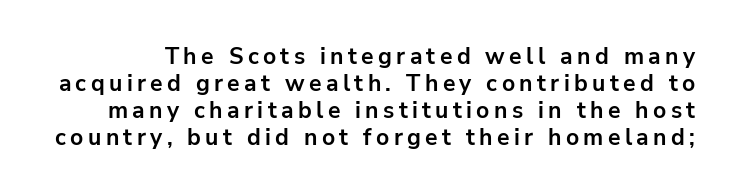
Q: Is the text bold? A: Yes.
Q: Is the text italic (slanted)? A: No, it is upright.
Q: Is the text underlined? A: No.
